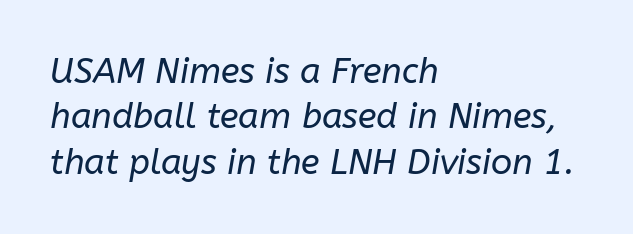
The image shows 35 px regular-weight type, italic (leaning right); set left-aligned, normal line spacing (1.3x), normal letter spacing, not underlined; low stroke contrast and a medium x-height.
